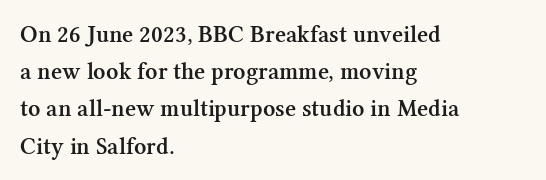
Q: Is the text bold? A: Semi-bold.
Q: Is the text italic (slanted)? A: No, it is upright.
Q: Is the text underlined? A: No.
Q: How is the paragraph aligned? A: Left-aligned.
Q: Is the spacing between letters normal or unusually wide? A: Normal.
Q: Is the spacing between lines tight, normal or loose? A: Normal.
